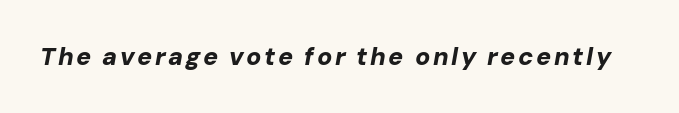
Q: Is the text bold? A: Yes.
Q: Is the text italic (slanted)? A: Yes, it leans right by about 10 degrees.
Q: Is the text underlined? A: No.
